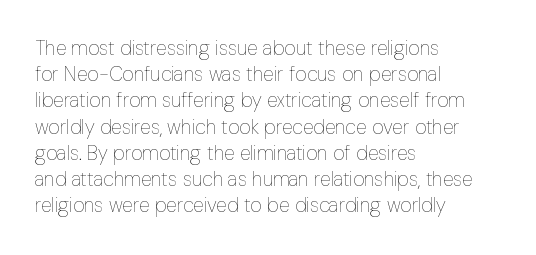
No chunkiness to these letters — they're not bold. Alignment: flush left. Do the letters lean? They stand straight. Horizontal bands of white between lines are of average thickness. Has an underline been added? It has not. Is the letter spacing exaggerated? No — it looks like the ordinary default.
